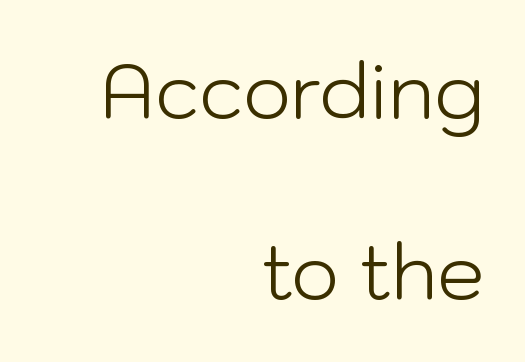
You could not count columns in this text — the font is proportionally spaced. Successive baselines arrive slowly, with a big drop between each. This rendering uses right alignment, leaving the left contour irregular. The specimen omits any rule beneath the text block's lines.
